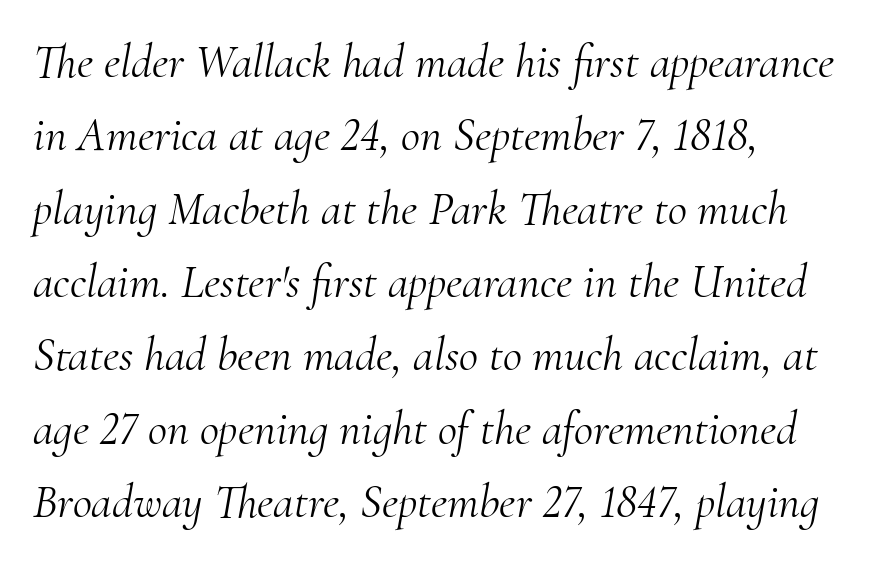
Compared with a centered layout, this one pins lines to the left instead. Tall strokes in this sample are angled rather than plumb. Descenders are the only things crossing below the line. Looks like regular typesetting: each glyph gets only the width it needs.
